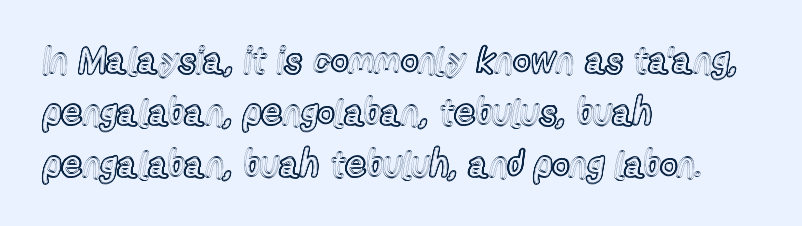
{"width": "condensed", "x_height": "medium", "monospaced": "no", "underline": "no", "align": "left", "line_spacing": "normal", "line_spacing_ratio": 1.4, "letter_spacing": "normal", "letter_spacing_em": 0.0, "glyph_px": 37}
